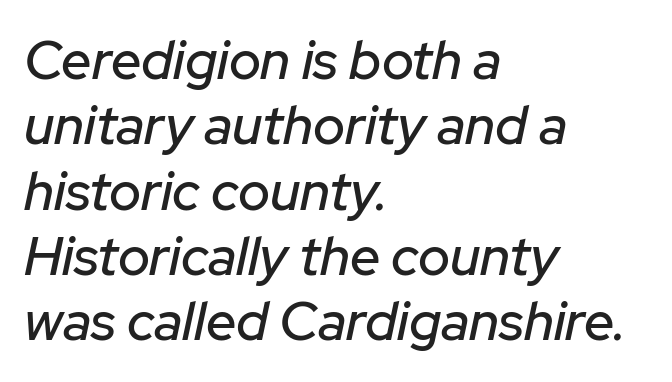
Q: Is the text italic (slanted)? A: Yes, it leans right by about 12 degrees.
Q: Is the text underlined? A: No.
Q: How is the paragraph aligned? A: Left-aligned.
Q: Is the spacing between letters normal or unusually wide? A: Normal.
Q: Width (condensed, normal, or wide)? A: Normal.
Q: Stroke contrast? A: Low.
Q: x-height? A: Medium.
Q: Monospaced? A: No.
